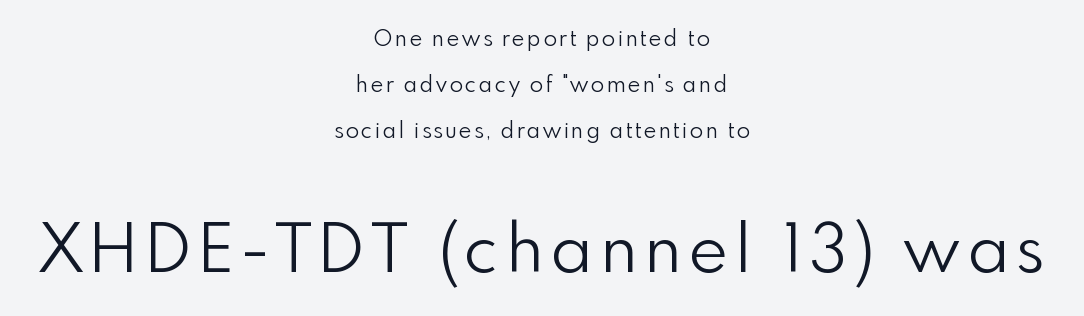
The image shows 67 px light sans-serif type, upright; set centered, loose line spacing (2.08x), not underlined; the second (bottom) block is 3.05x larger; low stroke contrast and a small x-height.
